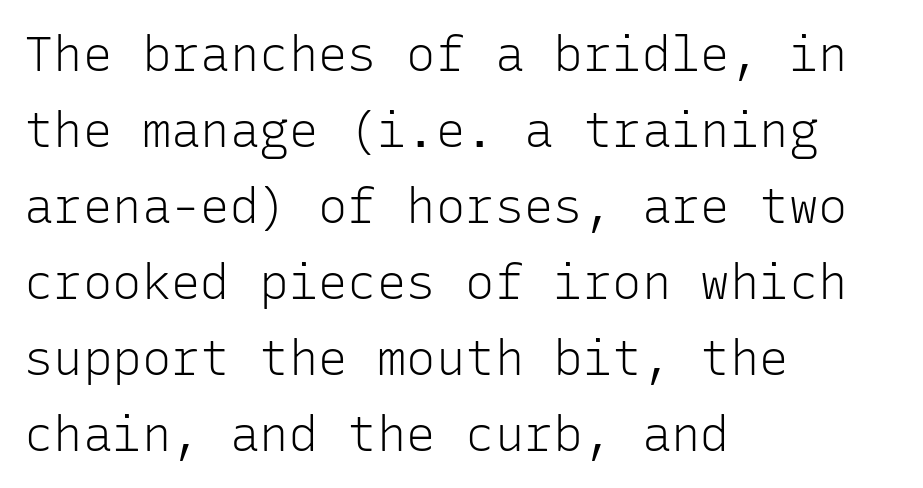
Q: Is the text bold? A: No.
Q: Is the text italic (slanted)? A: No, it is upright.
Q: Is the typeface a serif or a sans-serif typeface? A: Sans-serif.
Q: Is the text underlined? A: No.
Q: How is the paragraph aligned? A: Left-aligned.
Q: Is the spacing between letters normal or unusually wide? A: Normal.
Q: Is the spacing between lines tight, normal or loose? A: Normal.
Q: Width (condensed, normal, or wide)? A: Normal.
Q: Stroke contrast? A: Low.
Q: x-height? A: Medium.
Q: Monospaced? A: Yes.
